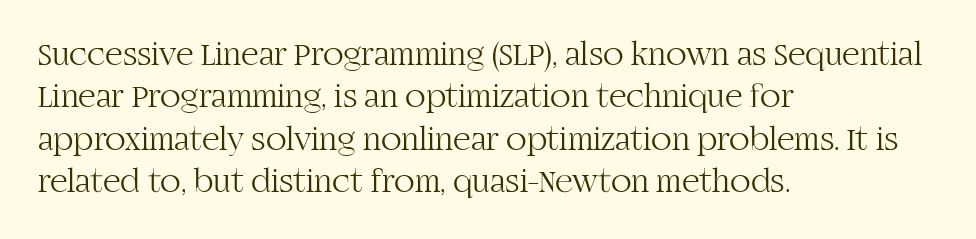
{"serif": "yes", "italic": "no", "bold": "no", "weight": "light", "width": "normal", "stroke_contrast": "high", "x_height": "large", "monospaced": "no", "underline": "no", "align": "left", "line_spacing": "normal", "line_spacing_ratio": 1.25, "letter_spacing": "normal", "letter_spacing_em": 0.0, "glyph_px": 34}
